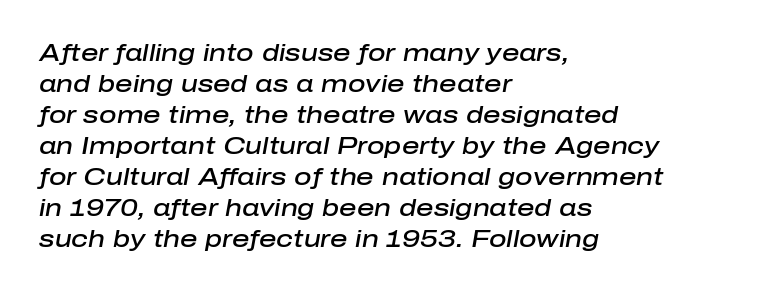
{"italic": "yes", "lean": "right", "slant_degrees": 10, "bold": "semi", "underline": "no", "align": "left", "line_spacing": "normal", "line_spacing_ratio": 1.29, "letter_spacing": "normal", "letter_spacing_em": 0.0, "glyph_px": 24}
